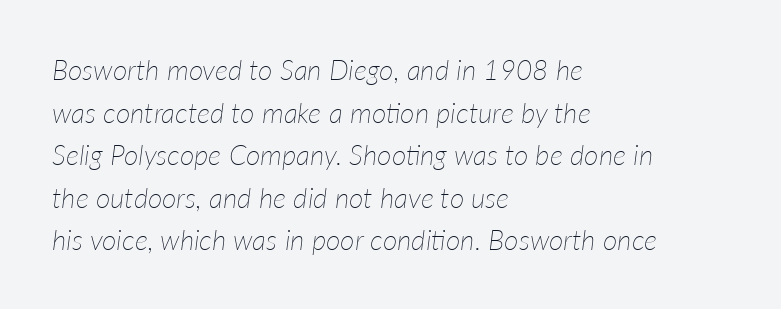
Q: Is the text bold? A: No.
Q: Is the text italic (slanted)? A: Yes, it leans right by about 7 degrees.
Q: Is the text underlined? A: No.
Q: How is the paragraph aligned? A: Left-aligned.
Q: Is the spacing between letters normal or unusually wide? A: Normal.
Q: Is the spacing between lines tight, normal or loose? A: Normal.
Q: Width (condensed, normal, or wide)? A: Normal.
Q: Stroke contrast? A: Low.
Q: x-height? A: Medium.
Q: Monospaced? A: No.
